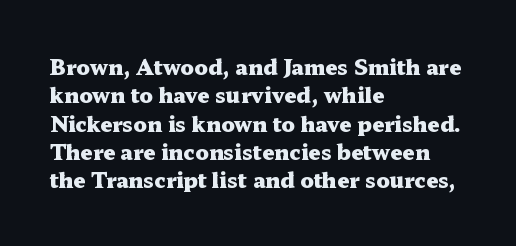
{"italic": "no", "bold": "yes", "underline": "no", "align": "left", "line_spacing": "normal", "line_spacing_ratio": 1.35, "letter_spacing": "normal", "letter_spacing_em": 0.0, "glyph_px": 21}
